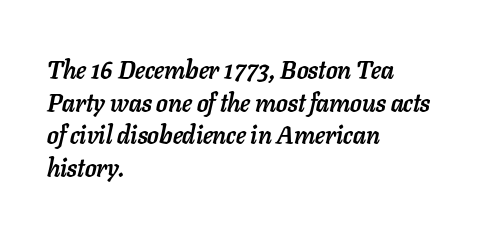
The image shows 25 px bold type, italic (leaning right); set left-aligned, normal line spacing (1.31x), normal letter spacing, not underlined.
